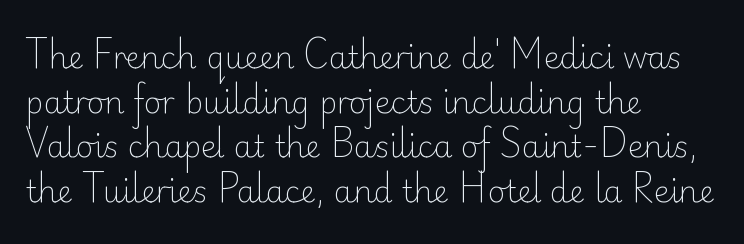
Letter spacing: default. The letters advance in unequal steps, a hallmark of proportional type. The rendering anchors every line to the left-hand side. Posture: straight, roman, zero tilt.
